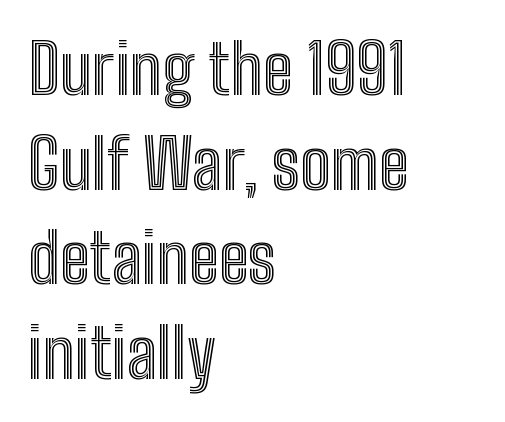
{"italic": "no", "width": "condensed", "x_height": "medium", "monospaced": "no", "underline": "no", "align": "left", "line_spacing": "normal", "line_spacing_ratio": 1.39, "letter_spacing": "normal", "letter_spacing_em": 0.0, "glyph_px": 68}
